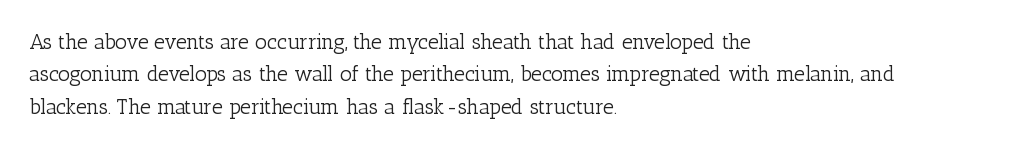
{"italic": "no", "bold": "no", "underline": "no", "align": "left", "line_spacing": "normal", "line_spacing_ratio": 1.54, "letter_spacing": "normal", "letter_spacing_em": 0.0, "glyph_px": 21}
